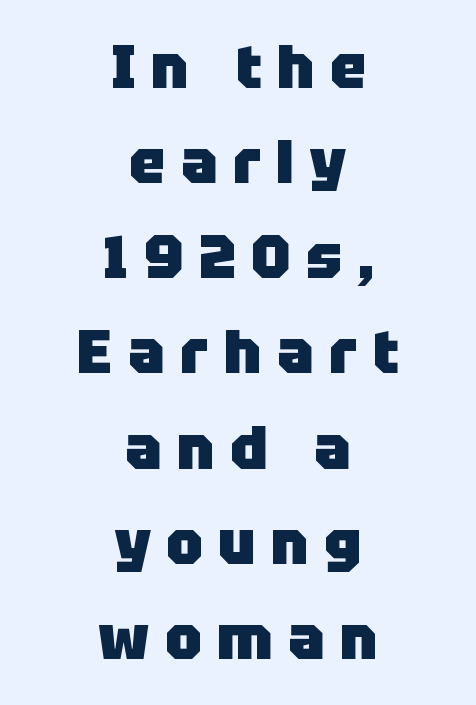
Q: Is the text bold? A: Yes.
Q: Is the text italic (slanted)? A: No, it is upright.
Q: Is the typeface a serif or a sans-serif typeface? A: Sans-serif.
Q: Is the text underlined? A: No.
Q: How is the paragraph aligned? A: Centered.
Q: Is the spacing between letters normal or unusually wide? A: Unusually wide.
Q: Is the spacing between lines tight, normal or loose? A: Normal.
Q: Width (condensed, normal, or wide)? A: Normal.
Q: Stroke contrast? A: Low.
Q: x-height? A: Large.
Q: Monospaced? A: No.
